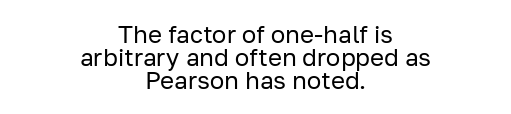
Q: Is the text bold? A: No.
Q: Is the text italic (slanted)? A: No, it is upright.
Q: Is the text underlined? A: No.
Q: How is the paragraph aligned? A: Centered.
Q: Is the spacing between letters normal or unusually wide? A: Normal.
Q: Is the spacing between lines tight, normal or loose? A: Tight.
